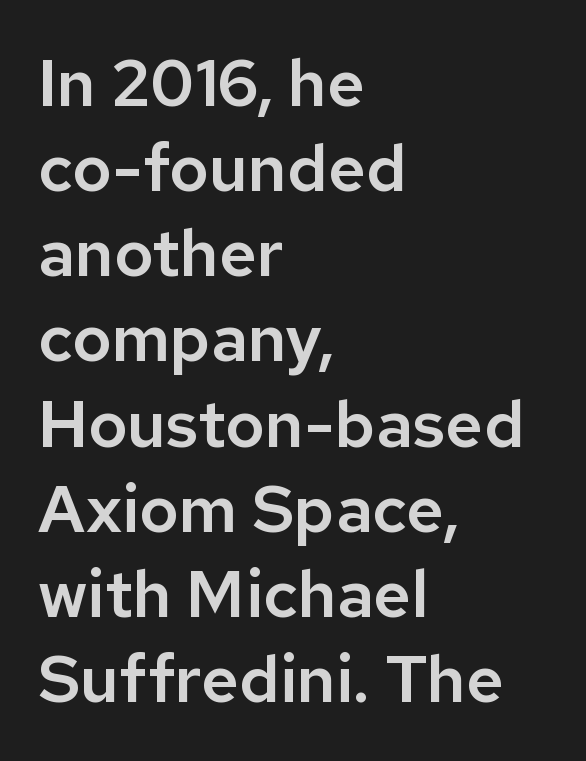
Q: Is the text italic (slanted)? A: No, it is upright.
Q: Is the typeface a serif or a sans-serif typeface? A: Sans-serif.
Q: Is the text underlined? A: No.
Q: How is the paragraph aligned? A: Left-aligned.
Q: Is the spacing between letters normal or unusually wide? A: Normal.
Q: Is the spacing between lines tight, normal or loose? A: Normal.
Q: Width (condensed, normal, or wide)? A: Normal.
Q: Stroke contrast? A: Low.
Q: x-height? A: Medium.
Q: Monospaced? A: No.
